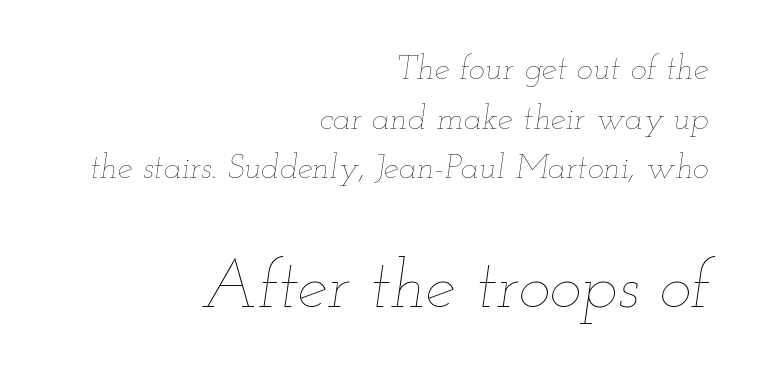
Whoever set this chose a conventional vertical rhythm. If you squint, the bottom block still reads clearly — it's the larger of the two. In terms of letterspacing, this is plain default setting. Bold? No — there's no thickening of the strokes. The space directly below the letters is spotless.
